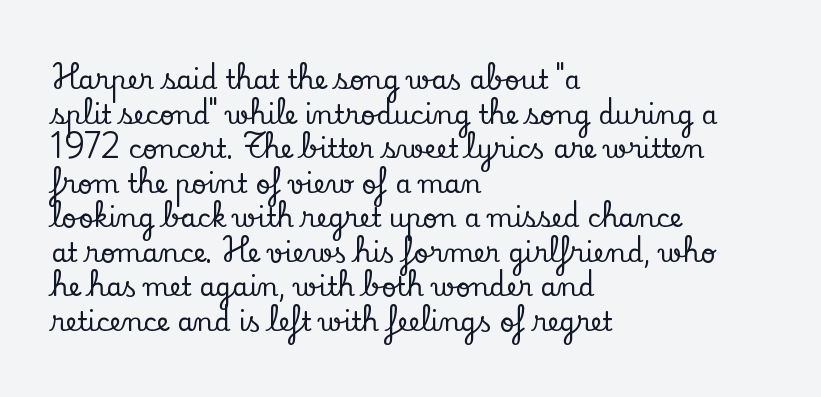
{"italic": "no", "underline": "no", "align": "left", "line_spacing": "normal", "line_spacing_ratio": 1.33, "letter_spacing": "normal", "letter_spacing_em": 0.0, "glyph_px": 26}
